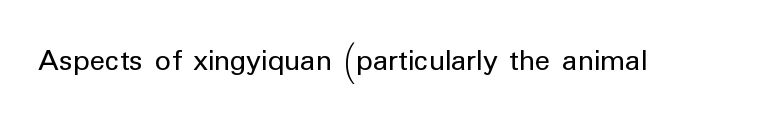
Q: Is the text bold? A: No.
Q: Is the text italic (slanted)? A: No, it is upright.
Q: Is the typeface a serif or a sans-serif typeface? A: Sans-serif.
Q: Is the text underlined? A: No.
Q: Is the spacing between letters normal or unusually wide? A: Normal.
Q: Width (condensed, normal, or wide)? A: Normal.
Q: Stroke contrast? A: Low.
Q: x-height? A: Medium.
Q: Monospaced? A: No.
